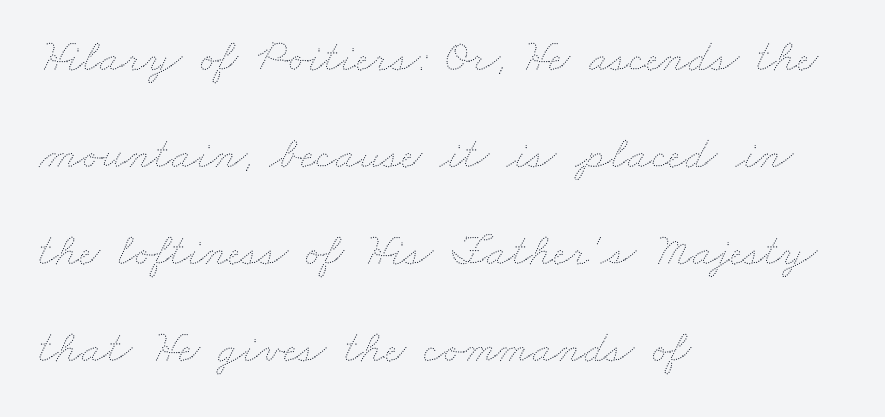
Left-aligned paragraph, ragged on the right. Students, observe: this is what heavily led, spacious text looks like. Just letters on the line, the space beneath them empty. Stem width sits at or under what a default text font uses.
